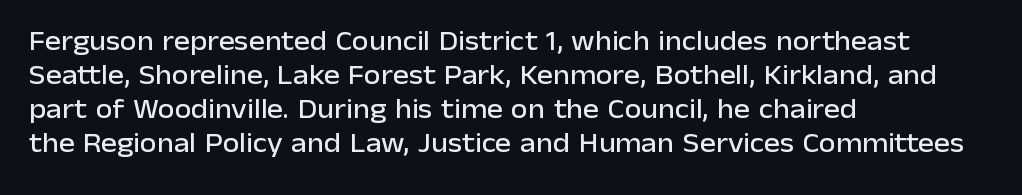
{"italic": "no", "underline": "no", "align": "left", "line_spacing": "normal", "line_spacing_ratio": 1.26, "letter_spacing": "normal", "letter_spacing_em": 0.0, "glyph_px": 27}
